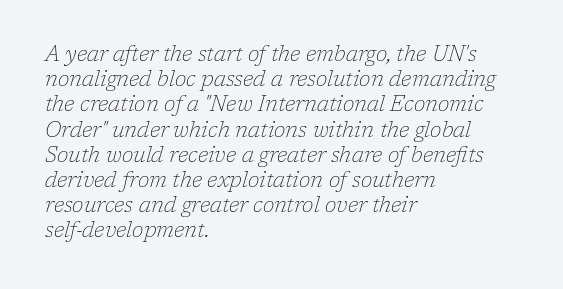
Q: Is the text bold? A: No.
Q: Is the text italic (slanted)? A: Yes, it leans right by about 17 degrees.
Q: Is the text underlined? A: No.
Q: How is the paragraph aligned? A: Left-aligned.
Q: Is the spacing between letters normal or unusually wide? A: Normal.
